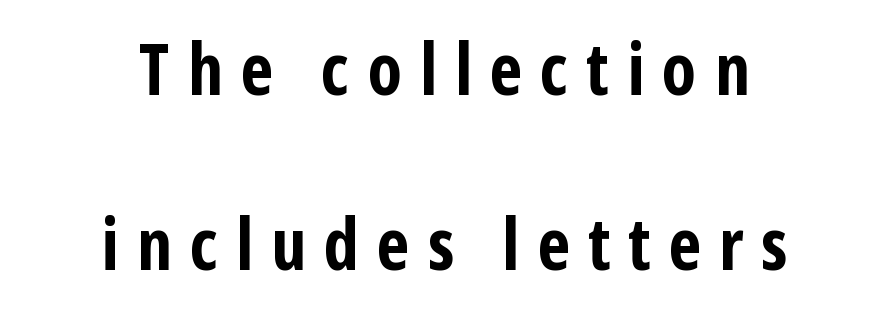
Q: Is the text bold? A: Yes.
Q: Is the text italic (slanted)? A: No, it is upright.
Q: Is the typeface a serif or a sans-serif typeface? A: Sans-serif.
Q: Is the text underlined? A: No.
Q: How is the paragraph aligned? A: Centered.
Q: Is the spacing between letters normal or unusually wide? A: Unusually wide.
Q: Is the spacing between lines tight, normal or loose? A: Loose.
Q: Width (condensed, normal, or wide)? A: Condensed.
Q: Stroke contrast? A: Low.
Q: x-height? A: Medium.
Q: Monospaced? A: No.
